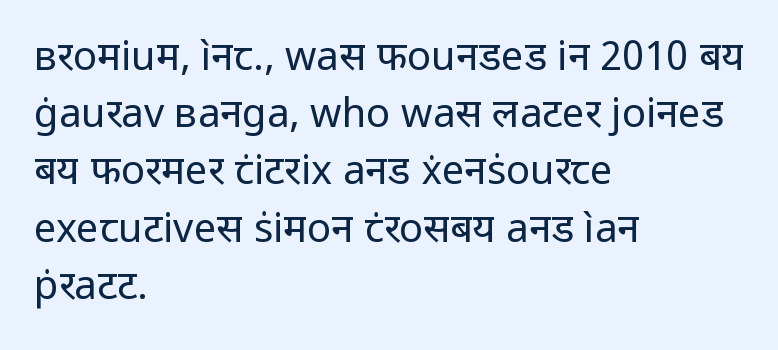
The image shows 40 px regular-weight sans-serif type, upright; set left-aligned, normal line spacing (1.43x), normal letter spacing, not underlined; low stroke contrast and a medium x-height.
